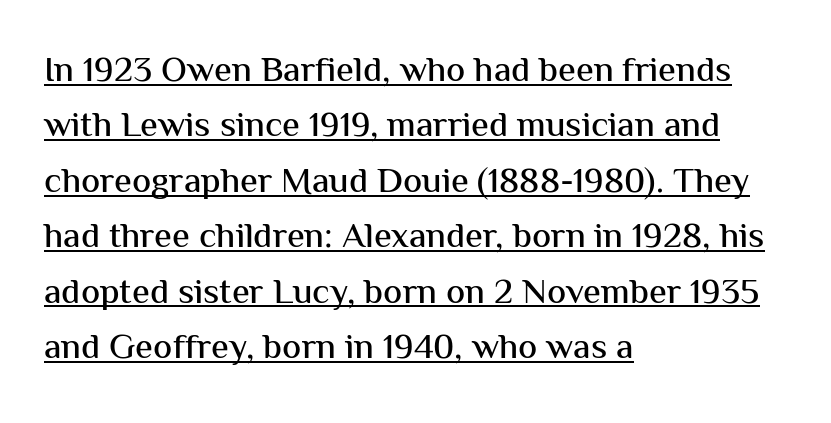
The image shows 36 px sans-serif type, upright; set left-aligned, normal line spacing (1.54x), normal letter spacing, underlined; medium stroke contrast and a medium x-height.
